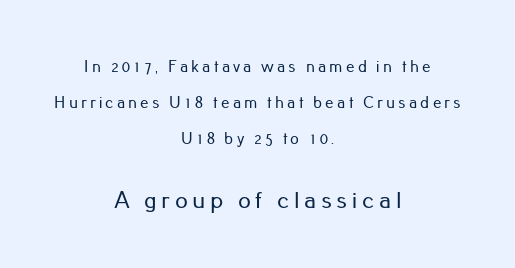
Q: Is the text italic (slanted)? A: No, it is upright.
Q: Is the text underlined? A: No.
Q: How is the paragraph aligned? A: Centered.
Q: Is the spacing between lines tight, normal or loose? A: Loose.
Q: Which block of text is set in a larger size, the first (top) or the second (bottom)? A: The second (bottom) one.
